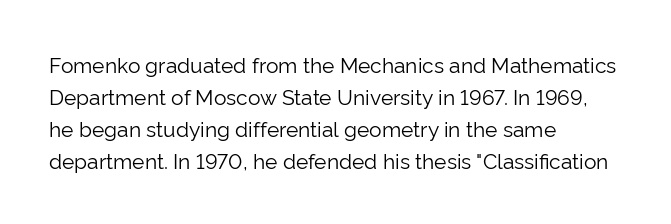
{"italic": "no", "bold": "no", "underline": "no", "align": "left", "line_spacing": "normal", "line_spacing_ratio": 1.52, "letter_spacing": "normal", "letter_spacing_em": 0.0, "glyph_px": 21}
